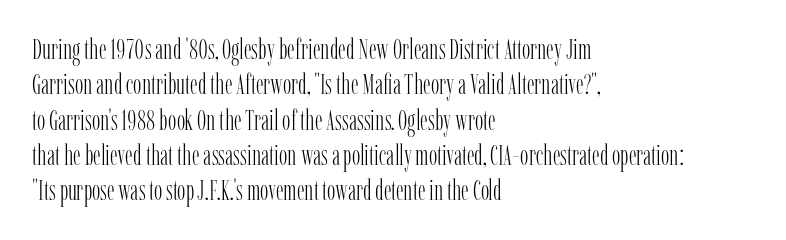
{"serif": "yes", "italic": "no", "bold": "no", "weight": "light", "width": "condensed", "stroke_contrast": "low", "x_height": "medium", "monospaced": "no", "underline": "no", "align": "left", "line_spacing": "normal", "line_spacing_ratio": 1.26, "letter_spacing": "normal", "letter_spacing_em": 0.0, "glyph_px": 28}
